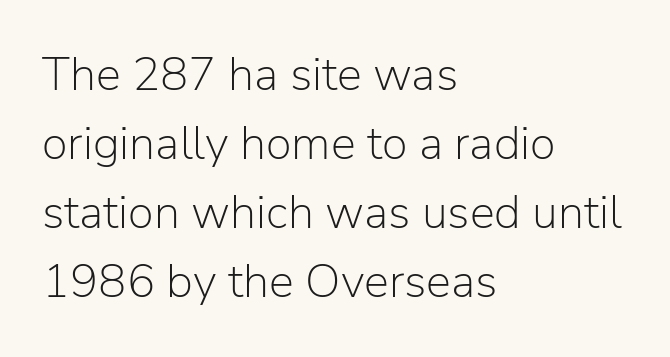
Q: Is the text bold? A: No.
Q: Is the text italic (slanted)? A: No, it is upright.
Q: Is the typeface a serif or a sans-serif typeface? A: Sans-serif.
Q: Is the text underlined? A: No.
Q: How is the paragraph aligned? A: Left-aligned.
Q: Is the spacing between letters normal or unusually wide? A: Normal.
Q: Is the spacing between lines tight, normal or loose? A: Normal.
Q: Width (condensed, normal, or wide)? A: Normal.
Q: Stroke contrast? A: Low.
Q: x-height? A: Medium.
Q: Monospaced? A: No.
